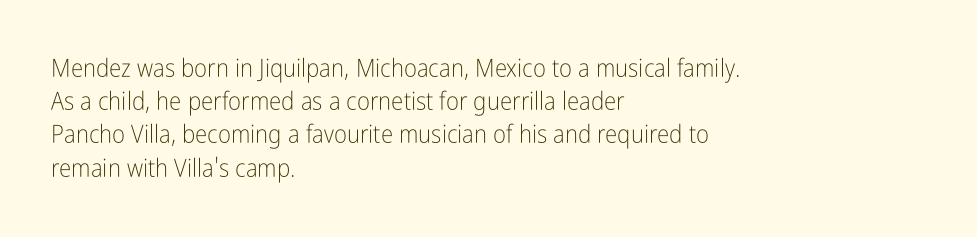
The image shows 25 px text type, upright; set left-aligned, normal line spacing (1.33x), normal letter spacing, not underlined.
